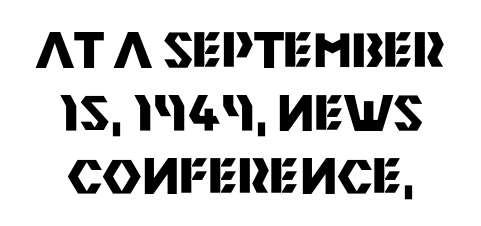
Q: Is the text bold? A: Yes.
Q: Is the text italic (slanted)? A: No, it is upright.
Q: Is the typeface a serif or a sans-serif typeface? A: Sans-serif.
Q: Is the text underlined? A: No.
Q: How is the paragraph aligned? A: Centered.
Q: Is the spacing between letters normal or unusually wide? A: Normal.
Q: Is the spacing between lines tight, normal or loose? A: Normal.
Q: Width (condensed, normal, or wide)? A: Normal.
Q: Stroke contrast? A: Medium.
Q: x-height? A: Large.
Q: Monospaced? A: No.
